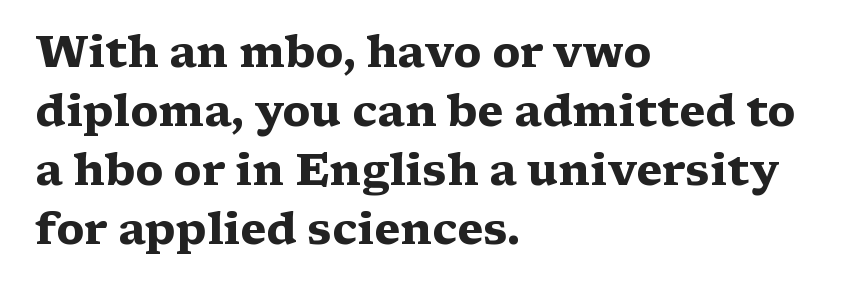
{"serif": "yes", "italic": "no", "bold": "yes", "weight": "heavy", "width": "wide", "stroke_contrast": "medium", "x_height": "medium", "monospaced": "no", "underline": "no", "align": "left", "line_spacing": "normal", "line_spacing_ratio": 1.37, "letter_spacing": "normal", "letter_spacing_em": 0.0, "glyph_px": 43}
